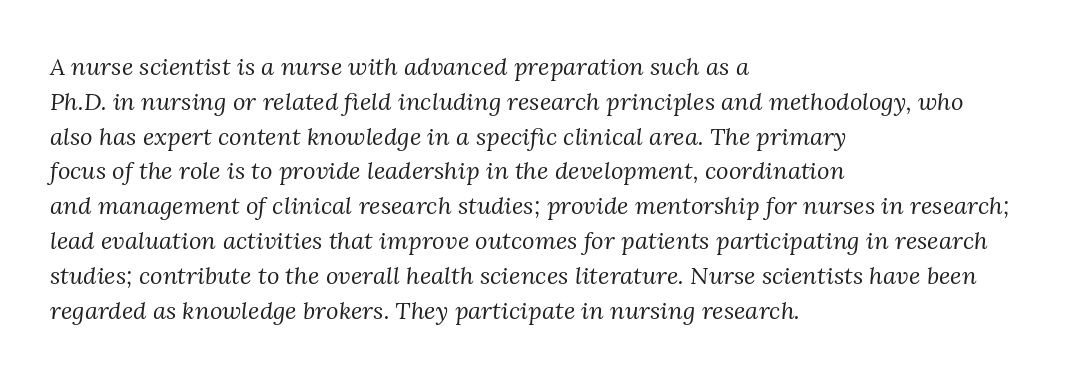
How are the letters spaced? Ordinarily, with no added tracking. Leftover space on each line is placed entirely after the last word. The words here are not underlined. Honestly, the row spacing looks completely unremarkable. Notice how the stems are inclined rather than vertical — that's the hallmark of italics.
